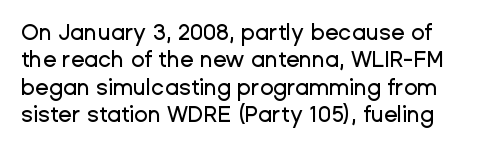
Q: Is the text italic (slanted)? A: No, it is upright.
Q: Is the text underlined? A: No.
Q: Is the spacing between letters normal or unusually wide? A: Normal.
